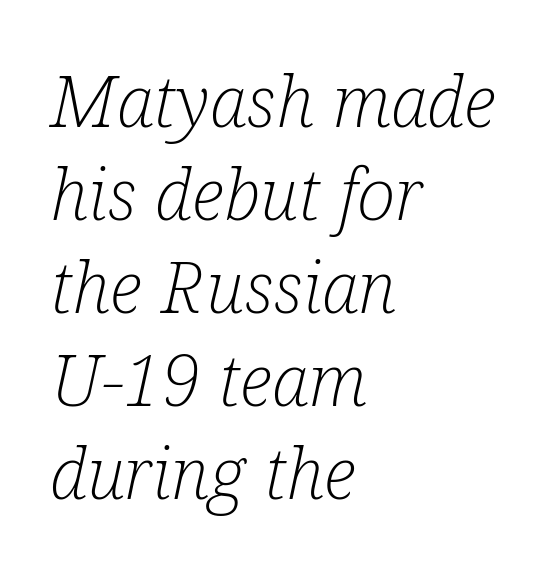
{"serif": "yes", "italic": "yes", "lean": "right", "slant_degrees": 12, "bold": "no", "weight": "light", "width": "condensed", "stroke_contrast": "low", "x_height": "medium", "monospaced": "no", "underline": "no", "align": "left", "line_spacing": "normal", "line_spacing_ratio": 1.29, "letter_spacing": "normal", "letter_spacing_em": 0.0, "glyph_px": 72}
